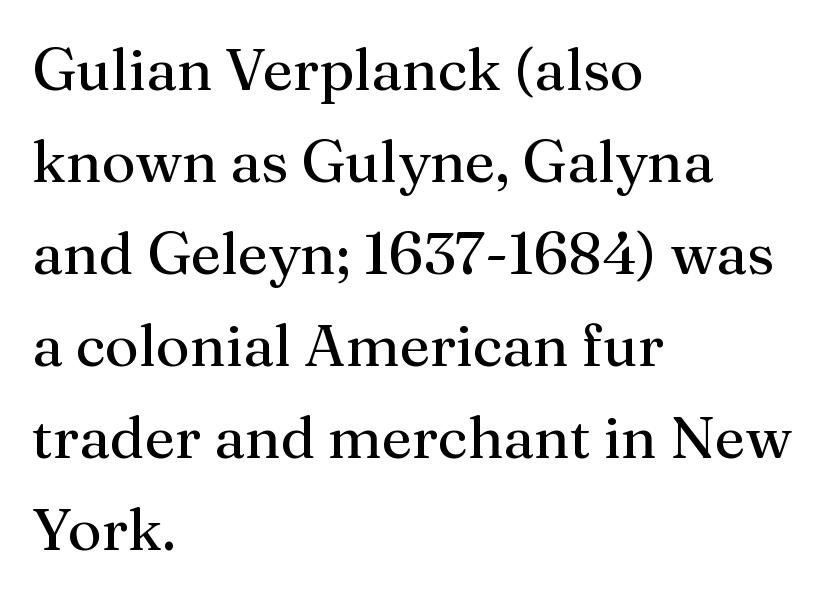
{"serif": "yes", "italic": "no", "bold": "no", "weight": "regular", "width": "normal", "stroke_contrast": "medium", "x_height": "medium", "monospaced": "no", "underline": "no", "align": "left", "line_spacing": "normal", "line_spacing_ratio": 1.56, "letter_spacing": "normal", "letter_spacing_em": 0.0, "glyph_px": 59}
